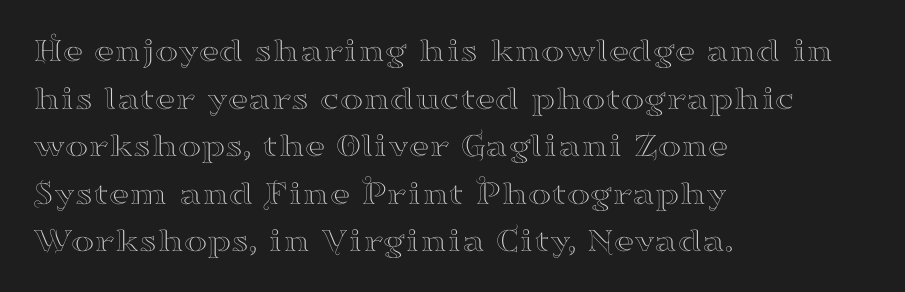
{"serif": "yes", "italic": "no", "width": "wide", "stroke_contrast": "high", "x_height": "small", "monospaced": "no", "underline": "no", "align": "left", "line_spacing": "normal", "line_spacing_ratio": 1.36, "letter_spacing": "normal", "letter_spacing_em": 0.0, "glyph_px": 35}
